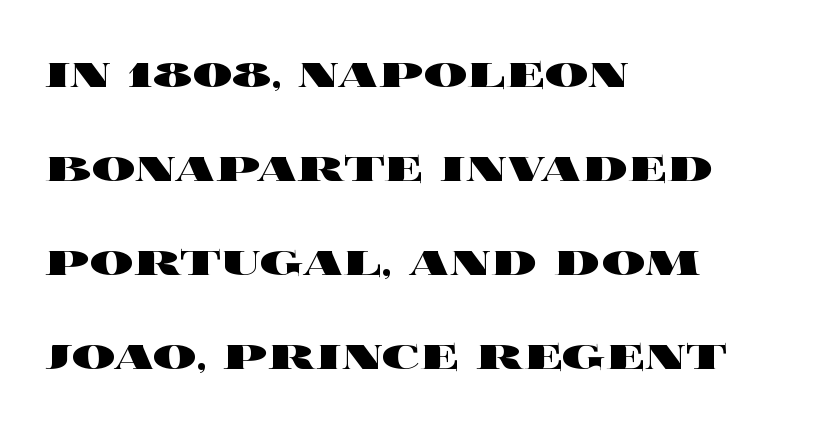
Q: Is the text bold? A: Yes.
Q: Is the text italic (slanted)? A: No, it is upright.
Q: Is the text underlined? A: No.
Q: How is the paragraph aligned? A: Left-aligned.
Q: Is the spacing between letters normal or unusually wide? A: Normal.
Q: Width (condensed, normal, or wide)? A: Wide.
Q: x-height? A: Large.
Q: Monospaced? A: No.
